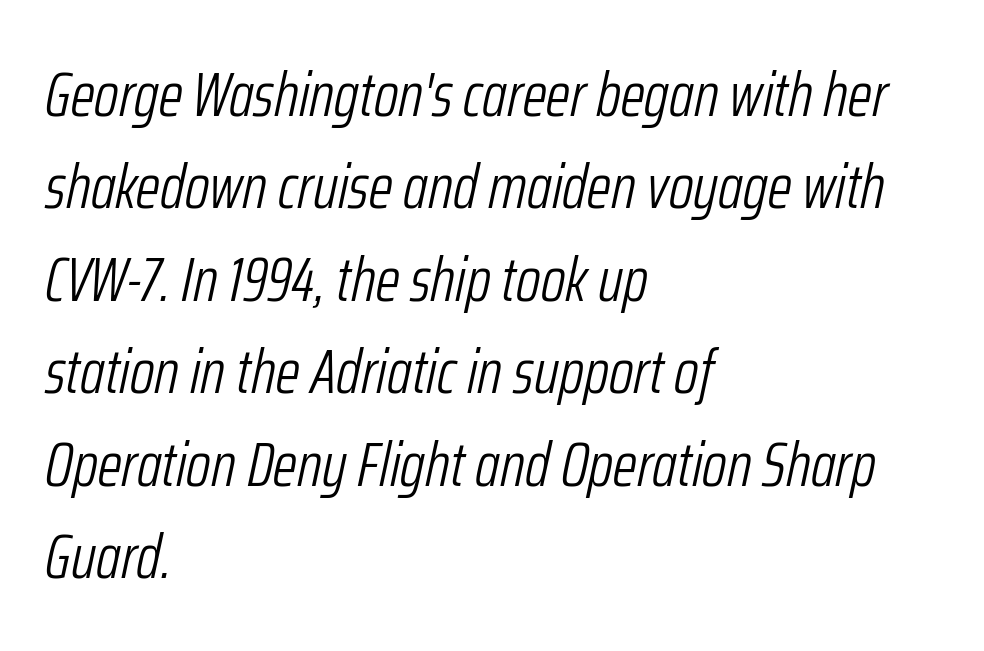
Q: Is the text bold? A: No.
Q: Is the text italic (slanted)? A: Yes, it leans right by about 12 degrees.
Q: Is the text underlined? A: No.
Q: How is the paragraph aligned? A: Left-aligned.
Q: Is the spacing between letters normal or unusually wide? A: Normal.
Q: Is the spacing between lines tight, normal or loose? A: Normal.
Q: Width (condensed, normal, or wide)? A: Condensed.
Q: Stroke contrast? A: Low.
Q: x-height? A: Medium.
Q: Monospaced? A: No.
